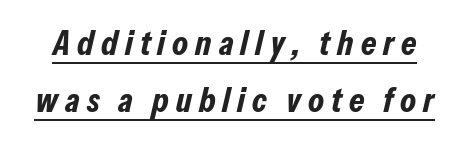
The image shows 35 px bold, condensed type, italic (leaning right); set normal line spacing (1.63x), unusually wide letter spacing (+0.2 em), underlined; low stroke contrast and a medium x-height.
